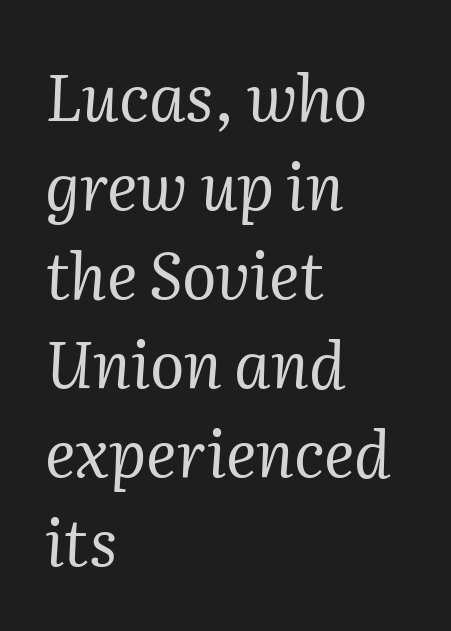
{"serif": "yes", "italic": "yes", "lean": "right", "slant_degrees": 2, "bold": "no", "weight": "regular", "width": "normal", "stroke_contrast": "medium", "x_height": "medium", "monospaced": "no", "underline": "no", "align": "left", "line_spacing": "normal", "line_spacing_ratio": 1.39, "letter_spacing": "normal", "letter_spacing_em": 0.0, "glyph_px": 64}
